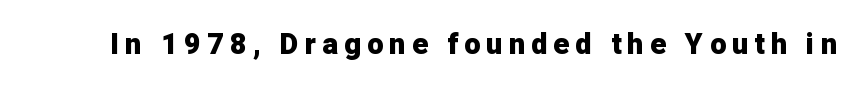
The letters advance in unequal steps, a hallmark of proportional type. Heavy-handed strokes throughout: this text is bold. Unlike a traditional serif, this face leaves its strokes unadorned. Ordinary non-slanted type is in use.
